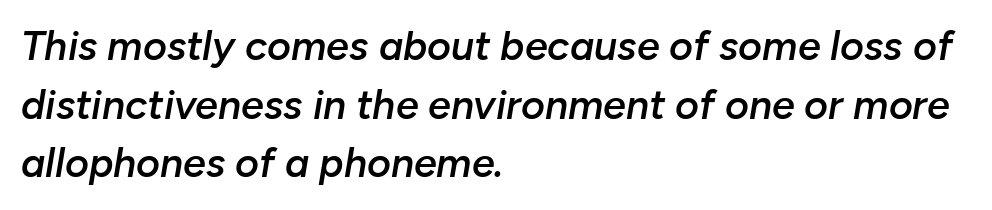
Q: Is the text bold? A: Semi-bold.
Q: Is the text italic (slanted)? A: Yes, it leans right by about 10 degrees.
Q: Is the text underlined? A: No.
Q: How is the paragraph aligned? A: Left-aligned.
Q: Is the spacing between letters normal or unusually wide? A: Normal.
Q: Is the spacing between lines tight, normal or loose? A: Normal.
Q: Width (condensed, normal, or wide)? A: Normal.
Q: Stroke contrast? A: Low.
Q: x-height? A: Medium.
Q: Monospaced? A: No.
